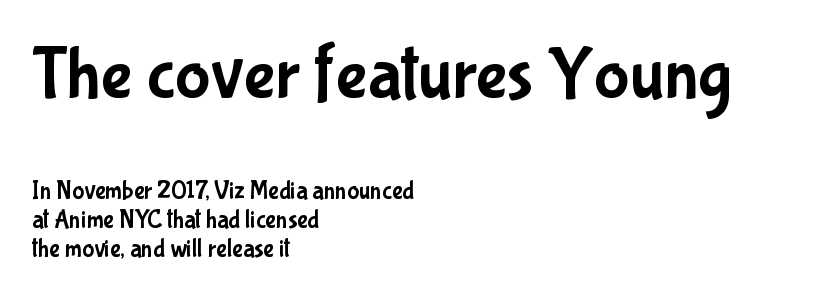
Q: Is the text italic (slanted)? A: No, it is upright.
Q: Is the typeface a serif or a sans-serif typeface? A: Sans-serif.
Q: Is the text underlined? A: No.
Q: How is the paragraph aligned? A: Left-aligned.
Q: Is the spacing between letters normal or unusually wide? A: Normal.
Q: Is the spacing between lines tight, normal or loose? A: Tight.
Q: Which block of text is set in a larger size, the first (top) or the second (bottom)? A: The first (top) one.
Q: Width (condensed, normal, or wide)? A: Condensed.
Q: Stroke contrast? A: Low.
Q: x-height? A: Medium.
Q: Monospaced? A: No.
